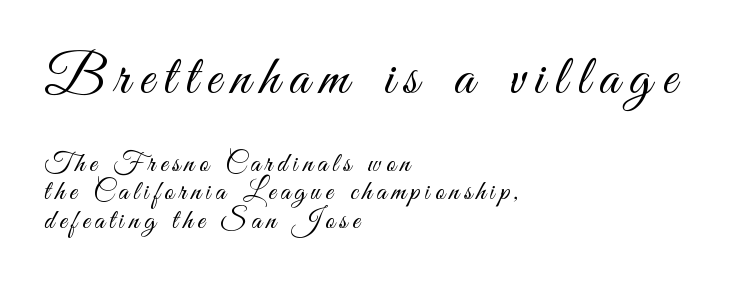
Each line starts at the same left margin while the right side varies. The face used here is a sans, in the tradition of grotesques and geometrics. Each new line begins almost immediately beneath the previous one.
